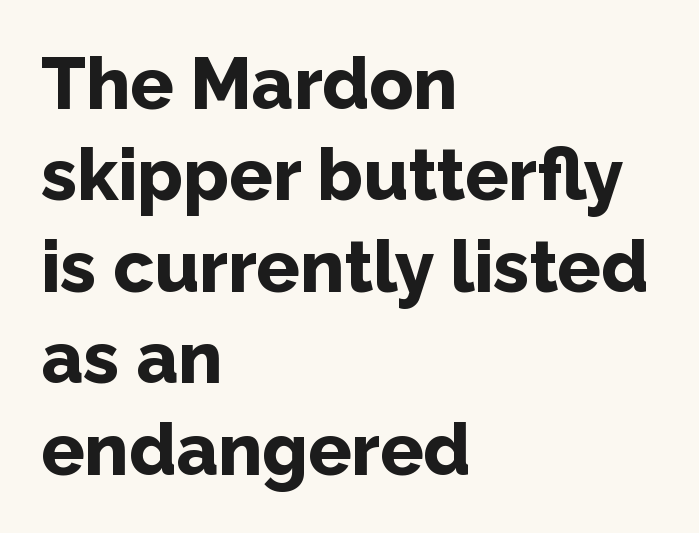
{"serif": "no", "italic": "no", "bold": "yes", "weight": "bold", "width": "normal", "stroke_contrast": "low", "x_height": "medium", "monospaced": "no", "underline": "no", "align": "left", "line_spacing": "normal", "line_spacing_ratio": 1.27, "letter_spacing": "normal", "letter_spacing_em": 0.0, "glyph_px": 72}
